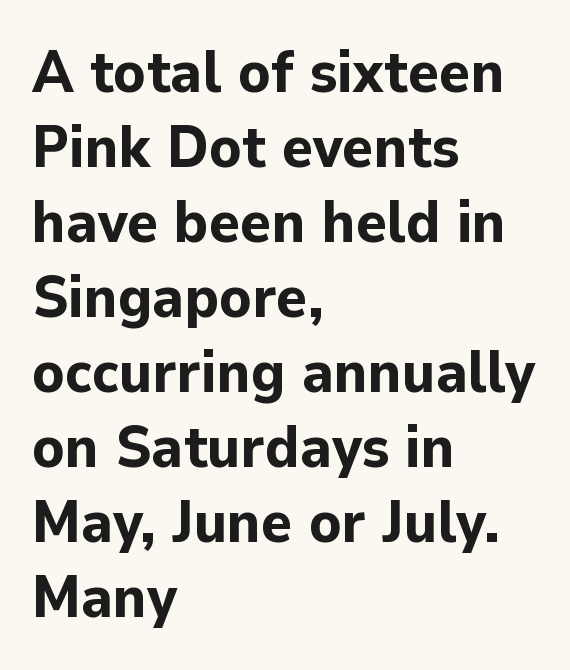
The leading is moderate, giving the passage an even texture. Line starts are locked; line ends wander. The letters advance in unequal steps, a hallmark of proportional type. These lines keep a tight, regular rhythm from letter to letter. No italicization has been applied; the sample stays upright. Lines of text with bare space underneath.
